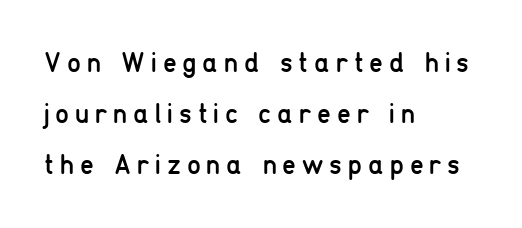
Q: Is the text bold? A: No.
Q: Is the text italic (slanted)? A: No, it is upright.
Q: Is the typeface a serif or a sans-serif typeface? A: Sans-serif.
Q: Is the text underlined? A: No.
Q: How is the paragraph aligned? A: Left-aligned.
Q: Is the spacing between letters normal or unusually wide? A: Unusually wide.
Q: Width (condensed, normal, or wide)? A: Condensed.
Q: Stroke contrast? A: Low.
Q: x-height? A: Medium.
Q: Monospaced? A: No.
